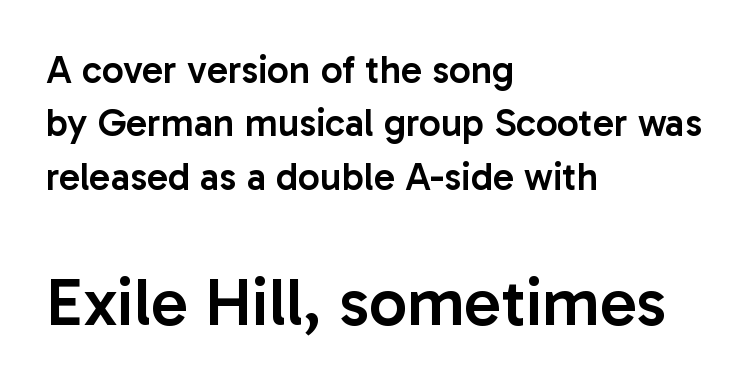
Q: Is the text bold? A: Semi-bold.
Q: Is the text italic (slanted)? A: No, it is upright.
Q: Is the typeface a serif or a sans-serif typeface? A: Sans-serif.
Q: Is the text underlined? A: No.
Q: How is the paragraph aligned? A: Left-aligned.
Q: Is the spacing between letters normal or unusually wide? A: Normal.
Q: Is the spacing between lines tight, normal or loose? A: Normal.
Q: Which block of text is set in a larger size, the first (top) or the second (bottom)? A: The second (bottom) one.
Q: Width (condensed, normal, or wide)? A: Normal.
Q: Stroke contrast? A: Low.
Q: x-height? A: Medium.
Q: Monospaced? A: No.
